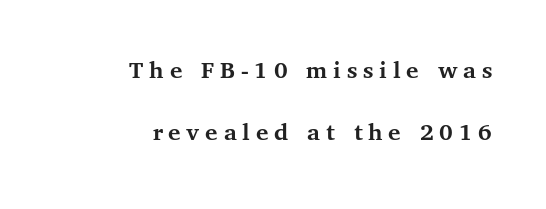
The image shows 26 px bold type, upright; set right-aligned, loose line spacing (2.39x), unusually wide letter spacing (+0.22 em), not underlined.
